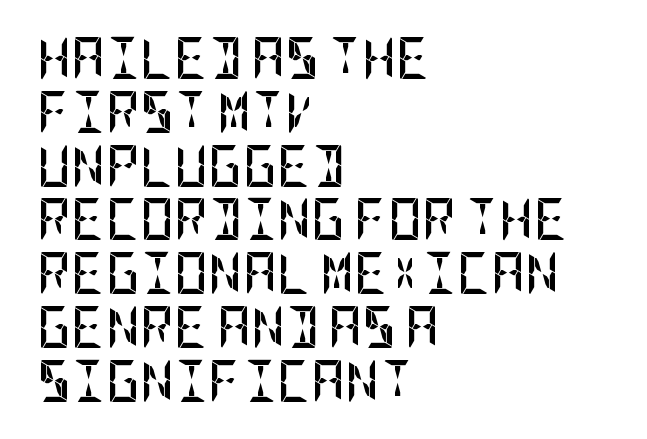
Q: Is the text bold? A: Yes.
Q: Is the text italic (slanted)? A: No, it is upright.
Q: Is the typeface a serif or a sans-serif typeface? A: Sans-serif.
Q: Is the text underlined? A: No.
Q: How is the paragraph aligned? A: Left-aligned.
Q: Is the spacing between letters normal or unusually wide? A: Normal.
Q: Is the spacing between lines tight, normal or loose? A: Normal.
Q: Width (condensed, normal, or wide)? A: Condensed.
Q: Stroke contrast? A: Low.
Q: x-height? A: Large.
